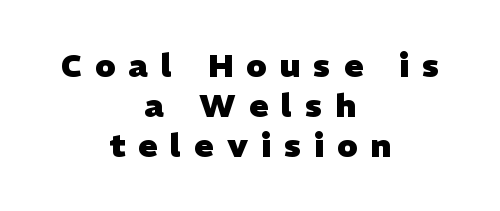
{"serif": "no", "bold": "yes", "weight": "heavy", "width": "normal", "stroke_contrast": "low", "x_height": "medium", "monospaced": "no", "underline": "no", "align": "center", "line_spacing": "normal", "line_spacing_ratio": 1.25, "letter_spacing": "wide", "letter_spacing_em": 0.41, "glyph_px": 32}
